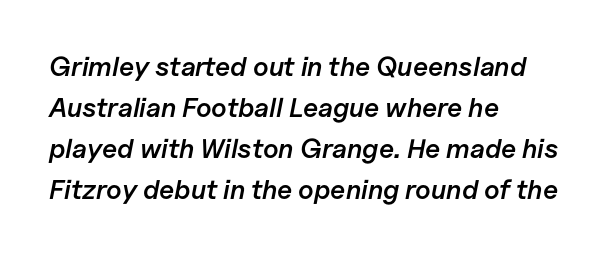
The image shows 27 px text type, italic (leaning right); set left-aligned, normal line spacing (1.52x), normal letter spacing, not underlined.
